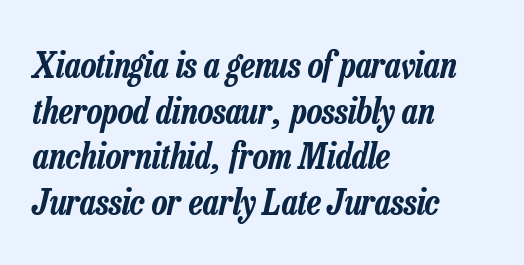
The face used here is proportionally spaced, like ordinary book or web type. The letters sit at their default tracking, neither squeezed nor spread. Baseline-to-baseline distance is the conventional proportion of letter height. Caption: multi-line text, flush left, ragged right. Bare-footed words on every line.
